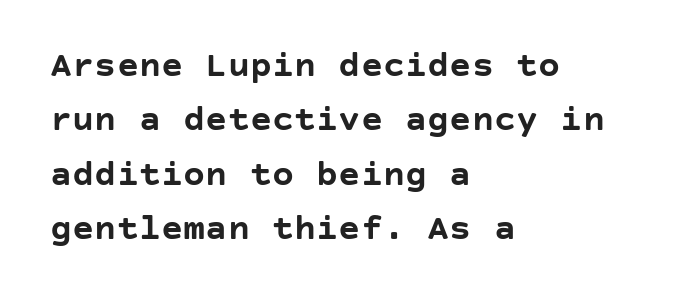
Q: Is the text bold? A: Yes.
Q: Is the text italic (slanted)? A: No, it is upright.
Q: Is the typeface a serif or a sans-serif typeface? A: Sans-serif.
Q: Is the text underlined? A: No.
Q: How is the paragraph aligned? A: Left-aligned.
Q: Is the spacing between letters normal or unusually wide? A: Normal.
Q: Is the spacing between lines tight, normal or loose? A: Normal.
Q: Width (condensed, normal, or wide)? A: Normal.
Q: Stroke contrast? A: Low.
Q: x-height? A: Large.
